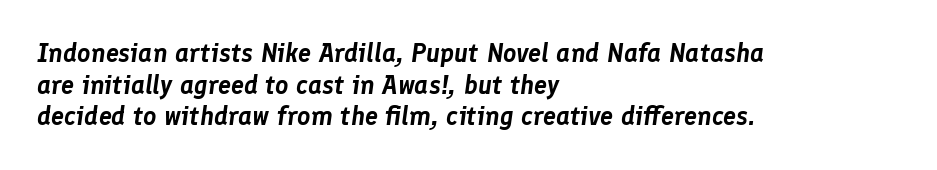
Letters rest on an invisible, unmarked baseline. Compared with typical body copy, the letter spacing here is the same. The typography opts for an oblique posture over an upright one. This rendering uses left alignment, leaving the right contour irregular.
